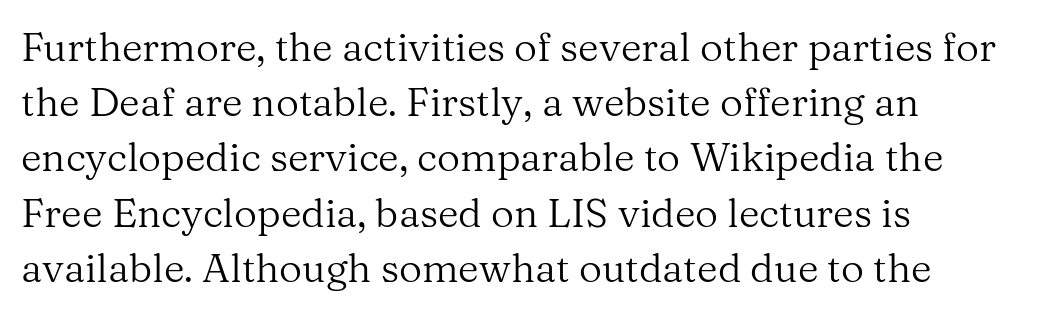
The image shows 40 px regular-weight serif type, upright; set left-aligned, normal line spacing (1.38x), normal letter spacing, not underlined; medium stroke contrast and a medium x-height.
